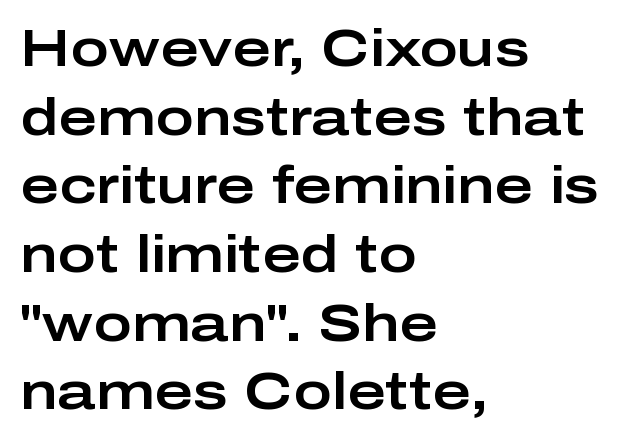
{"serif": "no", "italic": "no", "width": "wide", "stroke_contrast": "low", "x_height": "medium", "monospaced": "no", "underline": "no", "align": "left", "line_spacing": "normal", "line_spacing_ratio": 1.32, "letter_spacing": "normal", "letter_spacing_em": 0.0, "glyph_px": 52}
